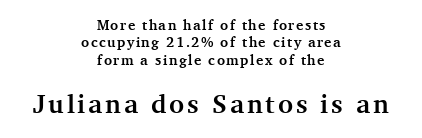
Size contrast runs from small at the top to large at the bottom. You'd pick this weight for a headline — it's a proper bold. Descender tails drop into unmarked territory. The passage is arranged like a title page — every line centered.
